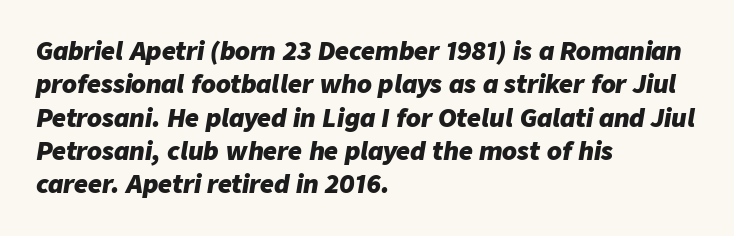
{"italic": "yes", "lean": "right", "slant_degrees": 9, "bold": "yes", "underline": "no", "align": "left", "line_spacing": "normal", "line_spacing_ratio": 1.39, "letter_spacing": "normal", "letter_spacing_em": 0.0, "glyph_px": 24}
